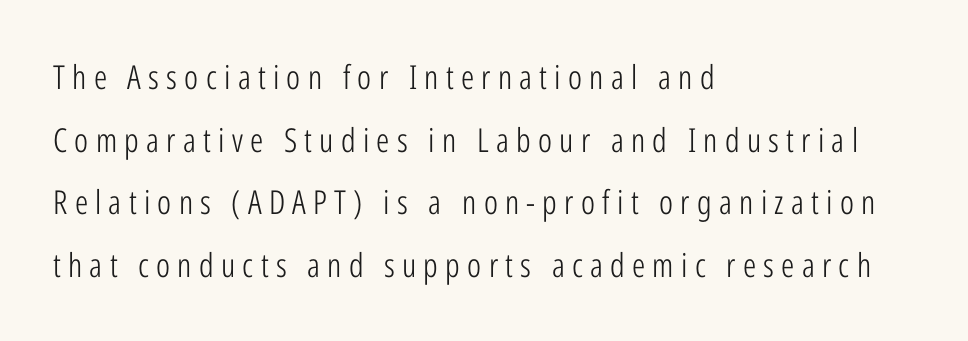
The gaps between neighbouring characters are conspicuously large. Letterform terminals end flat and unadorned throughout the passage. The setting favours the left margin, as ordinary paragraphs usually do. Each row of text sits above clean, open space. Rendered with straight, roman letterforms. No chunkiness to these letters — they're not bold.
